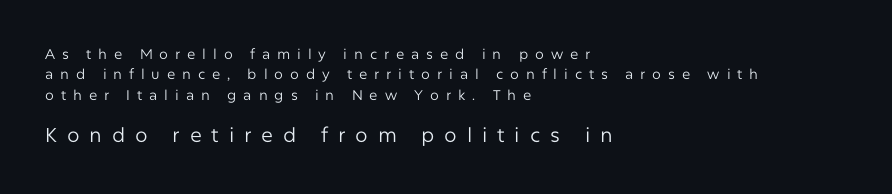
Q: Is the text bold? A: No.
Q: Is the text italic (slanted)? A: No, it is upright.
Q: Is the text underlined? A: No.
Q: How is the paragraph aligned? A: Left-aligned.
Q: Is the spacing between letters normal or unusually wide? A: Unusually wide.
Q: Is the spacing between lines tight, normal or loose? A: Normal.
Q: Which block of text is set in a larger size, the first (top) or the second (bottom)? A: The second (bottom) one.
